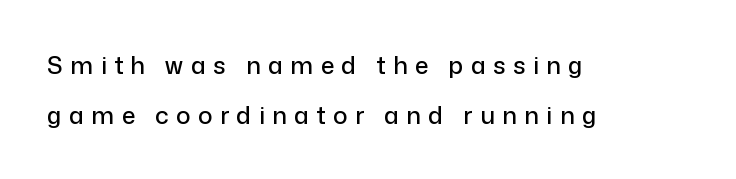
{"italic": "no", "underline": "no", "align": "left", "line_spacing": "loose", "line_spacing_ratio": 2.07, "letter_spacing": "wide", "letter_spacing_em": 0.31, "glyph_px": 24}
